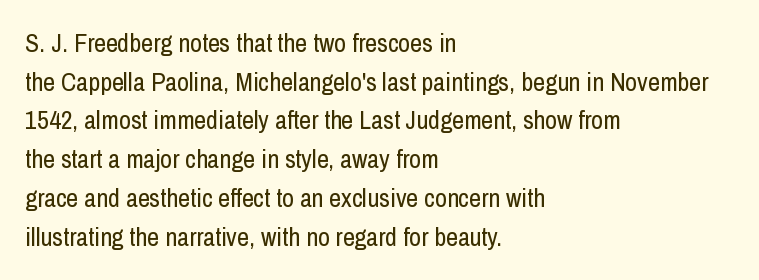
Q: Is the text bold? A: No.
Q: Is the text italic (slanted)? A: No, it is upright.
Q: Is the text underlined? A: No.
Q: How is the paragraph aligned? A: Left-aligned.
Q: Is the spacing between letters normal or unusually wide? A: Normal.
Q: Is the spacing between lines tight, normal or loose? A: Normal.
